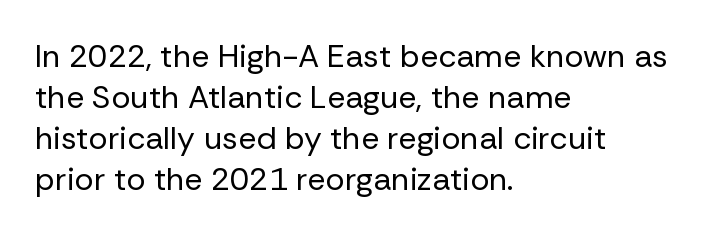
The image shows 32 px regular-weight sans-serif type, upright; set left-aligned, normal line spacing (1.28x), normal letter spacing, not underlined; low stroke contrast and a medium x-height.
